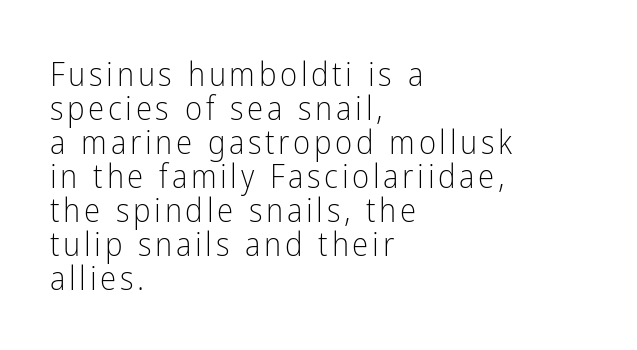
The image shows 33 px light, condensed sans-serif type, upright; set left-aligned, tight line spacing (1.03x), not underlined; low stroke contrast and a medium x-height.
